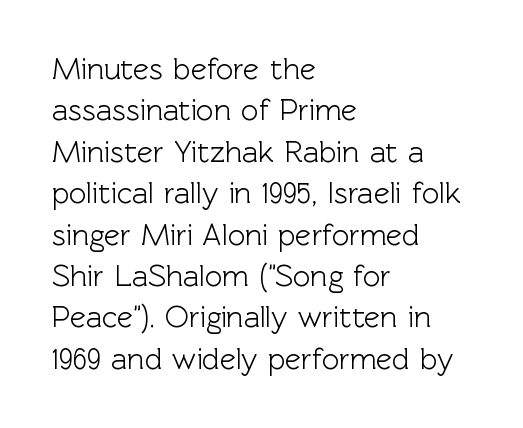
Nope, no serifs anywhere on these letters. No word sits above an underline. Compared with typical body copy, the letter spacing here is the same. Which margin do the lines hug? The left one — the right edge is uneven.
